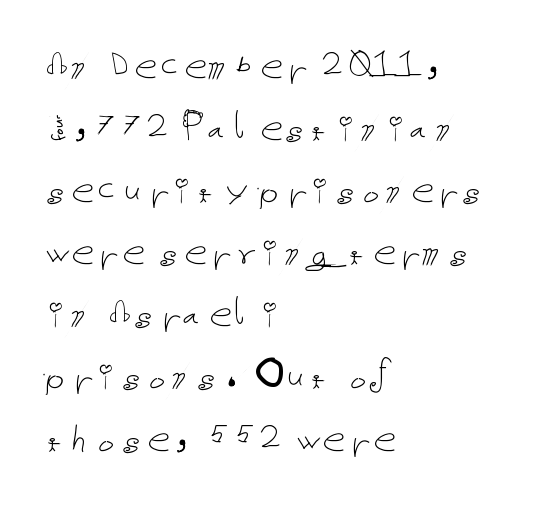
In terms of posture, this sample is upright. The horizontal fit of the characters is conventional and even. The passage shown is not underscored anywhere. Bold? No — there's no thickening of the strokes. Regular leading.
